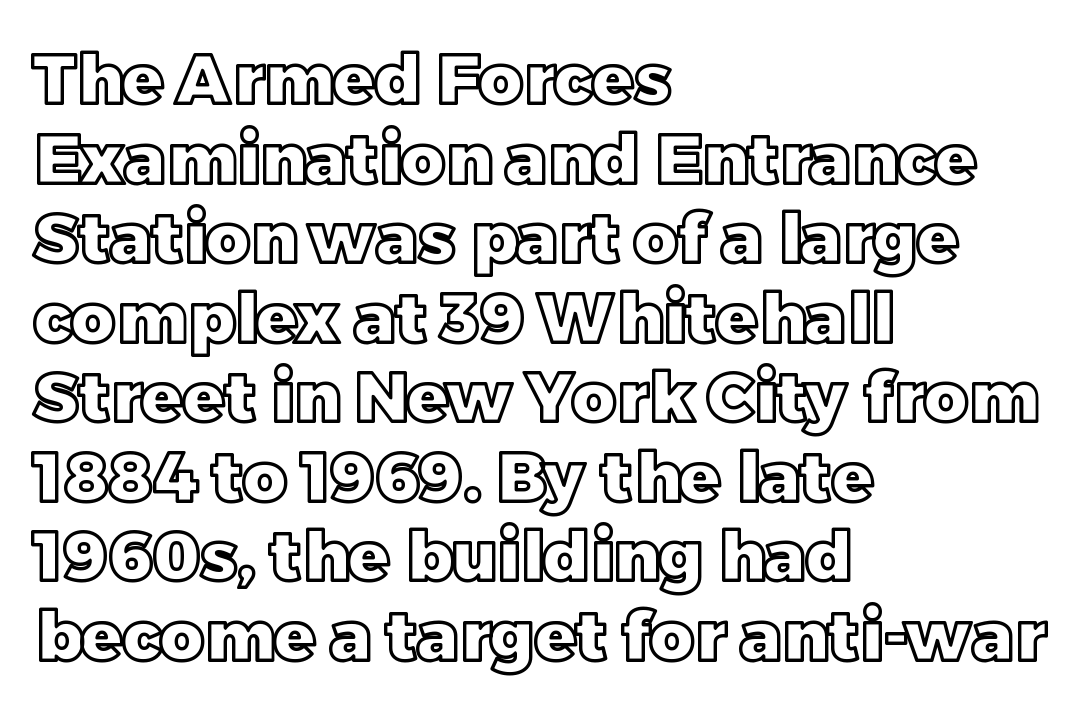
Visually the block forms a straight wall on the left and a jagged coastline on the right. The specimen omits any rule beneath the text block's lines. Varying glyph widths throughout — classic text-font behaviour. The font's upright variant was chosen for this text.
